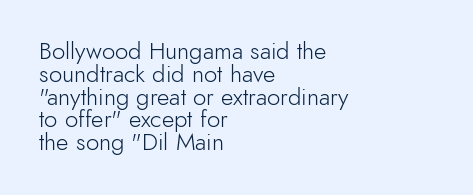
Notice how the stems are strictly vertical — no italics here. Ink coverage per letter is moderate at most. Which margin do the lines hug? The left one — the right edge is uneven. The rendering keeps characters at their native spacing. The baseline area is clear. You could barely slide anything between these rows.
